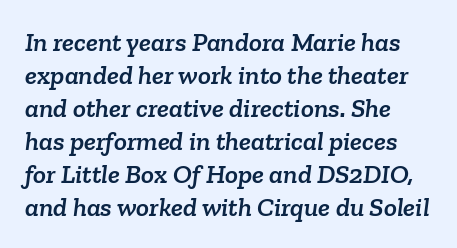
Descenders are the only things crossing below the line. Reading down the block, your eye returns to a fixed left position each line. Compared with typical body copy, the letter spacing here is the same.
